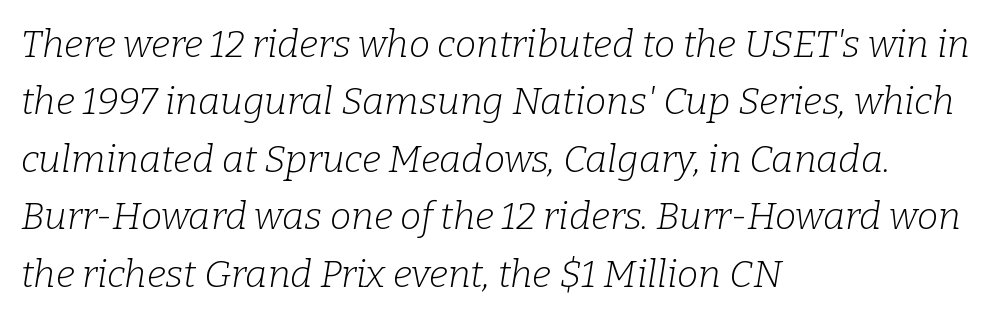
Q: Is the text bold? A: No.
Q: Is the text italic (slanted)? A: Yes, it leans right by about 9 degrees.
Q: Is the typeface a serif or a sans-serif typeface? A: Serif.
Q: Is the text underlined? A: No.
Q: How is the paragraph aligned? A: Left-aligned.
Q: Is the spacing between letters normal or unusually wide? A: Normal.
Q: Is the spacing between lines tight, normal or loose? A: Normal.
Q: Width (condensed, normal, or wide)? A: Normal.
Q: Stroke contrast? A: Low.
Q: x-height? A: Medium.
Q: Monospaced? A: No.
